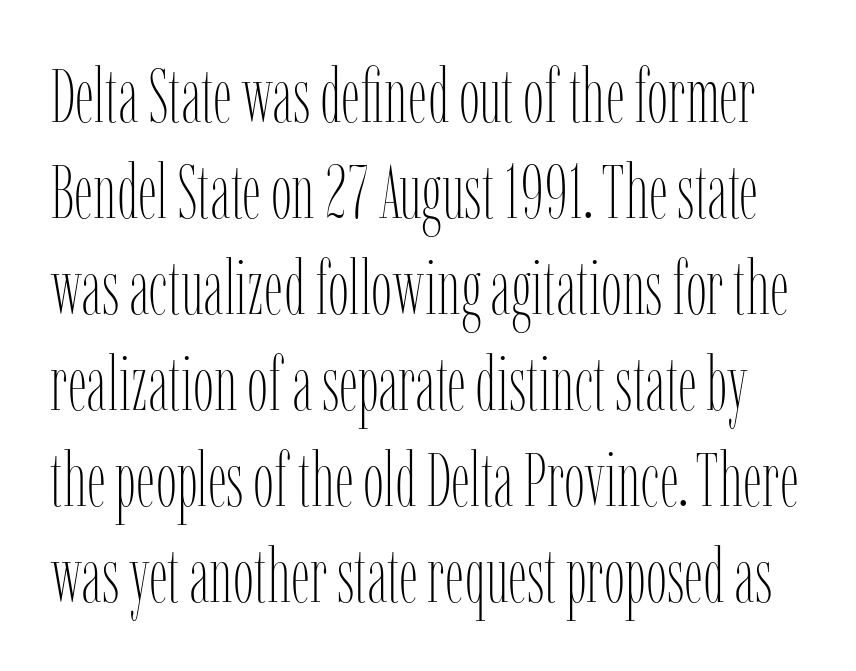
{"italic": "no", "bold": "no", "weight": "thin", "width": "condensed", "stroke_contrast": "low", "x_height": "medium", "monospaced": "no", "underline": "no", "line_spacing": "normal", "line_spacing_ratio": 1.28, "letter_spacing": "normal", "letter_spacing_em": 0.0, "glyph_px": 75}
